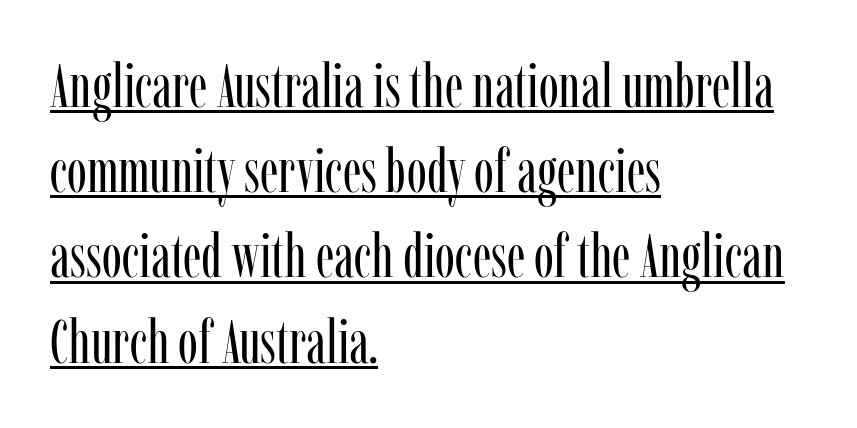
{"serif": "yes", "italic": "no", "bold": "no", "weight": "regular", "width": "condensed", "stroke_contrast": "low", "x_height": "medium", "monospaced": "no", "underline": "yes", "align": "left", "line_spacing": "normal", "line_spacing_ratio": 1.42, "letter_spacing": "normal", "letter_spacing_em": 0.0, "glyph_px": 60}
